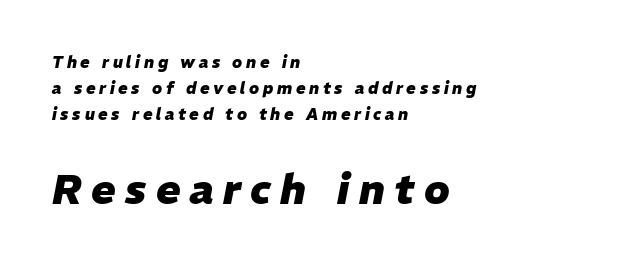
Q: Is the text bold? A: Yes.
Q: Is the text italic (slanted)? A: Yes, it leans right by about 11 degrees.
Q: Is the text underlined? A: No.
Q: How is the paragraph aligned? A: Left-aligned.
Q: Is the spacing between letters normal or unusually wide? A: Unusually wide.
Q: Is the spacing between lines tight, normal or loose? A: Normal.
Q: Which block of text is set in a larger size, the first (top) or the second (bottom)? A: The second (bottom) one.
Q: Width (condensed, normal, or wide)? A: Normal.
Q: Stroke contrast? A: Low.
Q: x-height? A: Medium.
Q: Monospaced? A: No.
